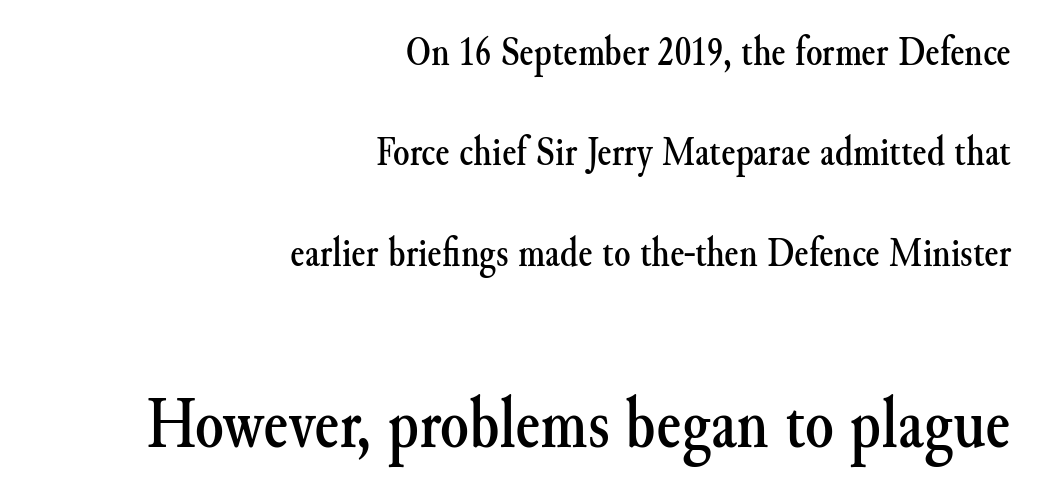
Casual observation: everything's shoved over to the right. This sample trades compactness for vertical openness between lines. How are the letters spaced? Ordinarily, with no added tracking. Unlike italic type, these characters show no tilt at all.
